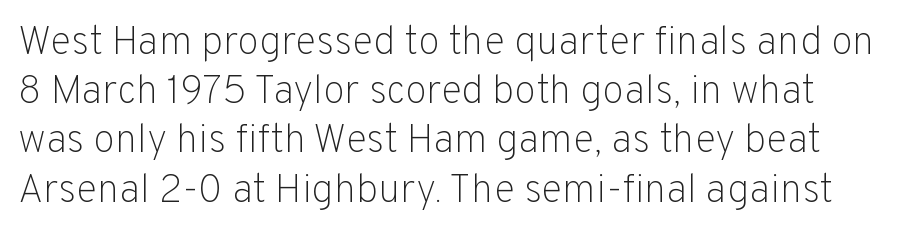
{"serif": "no", "italic": "no", "bold": "no", "weight": "light", "width": "normal", "stroke_contrast": "low", "x_height": "medium", "monospaced": "no", "underline": "no", "line_spacing_ratio": 1.23, "letter_spacing": "normal", "letter_spacing_em": 0.0, "glyph_px": 40}
